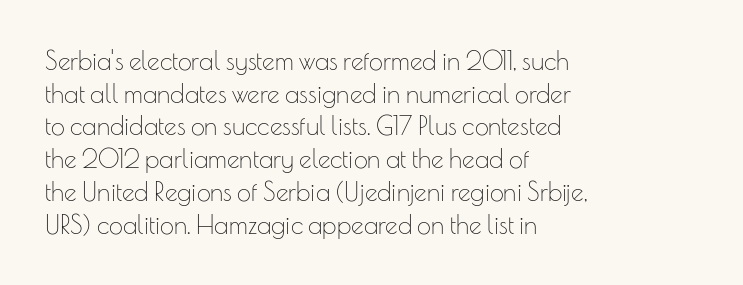
{"italic": "no", "bold": "no", "underline": "no", "align": "left", "line_spacing": "normal", "line_spacing_ratio": 1.31, "letter_spacing": "normal", "letter_spacing_em": 0.0, "glyph_px": 25}
